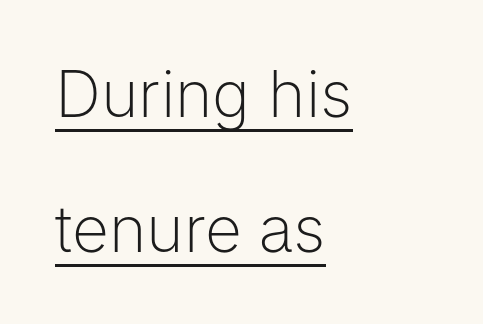
The letters sit at their default tracking, neither squeezed nor spread. Characters remain perfectly vertical along every line. Letterform terminals end flat and unadorned throughout the passage. This is underlined copy, the kind a proofreader might mark for attention.
